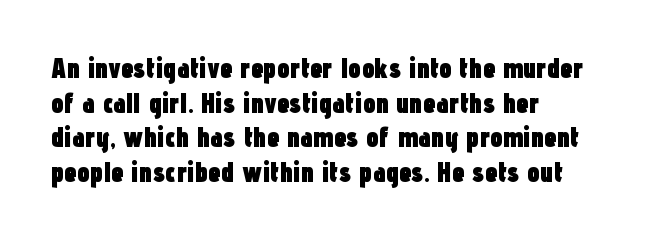
Q: Is the text bold? A: Yes.
Q: Is the text italic (slanted)? A: No, it is upright.
Q: Is the typeface a serif or a sans-serif typeface? A: Sans-serif.
Q: Is the text underlined? A: No.
Q: How is the paragraph aligned? A: Left-aligned.
Q: Is the spacing between letters normal or unusually wide? A: Normal.
Q: Width (condensed, normal, or wide)? A: Condensed.
Q: Stroke contrast? A: Low.
Q: x-height? A: Medium.
Q: Monospaced? A: No.
